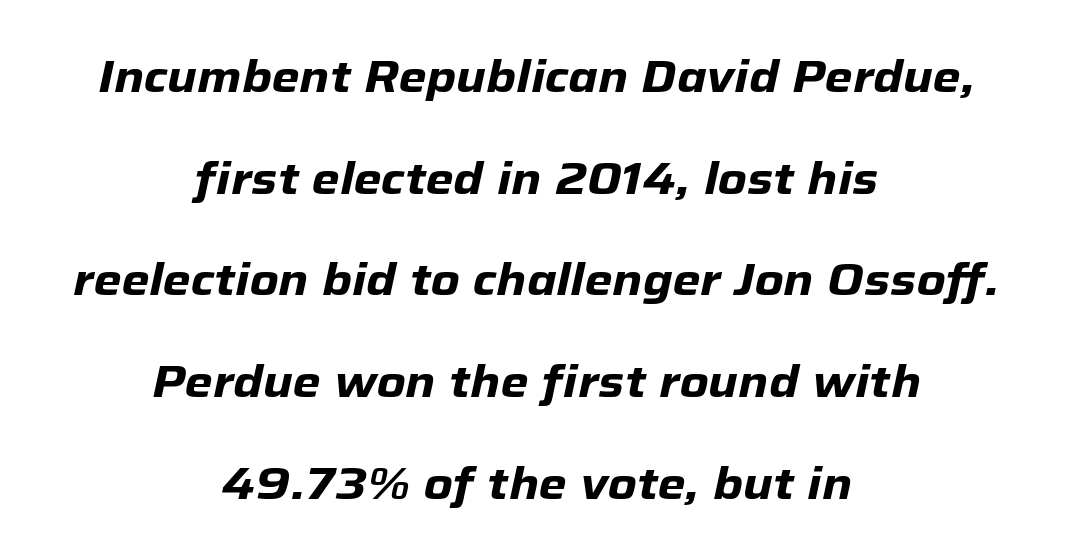
Q: Is the text bold? A: Yes.
Q: Is the text italic (slanted)? A: Yes, it leans right by about 12 degrees.
Q: Is the text underlined? A: No.
Q: How is the paragraph aligned? A: Centered.
Q: Is the spacing between letters normal or unusually wide? A: Normal.
Q: Is the spacing between lines tight, normal or loose? A: Loose.
Q: Width (condensed, normal, or wide)? A: Normal.
Q: Stroke contrast? A: Low.
Q: x-height? A: Medium.
Q: Monospaced? A: No.
